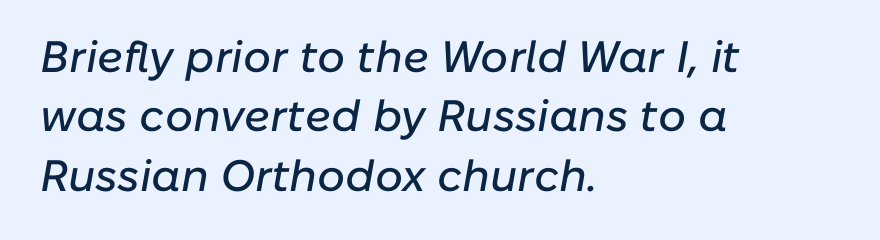
Q: Is the text italic (slanted)? A: Yes, it leans right by about 10 degrees.
Q: Is the text underlined? A: No.
Q: How is the paragraph aligned? A: Left-aligned.
Q: Is the spacing between letters normal or unusually wide? A: Normal.
Q: Is the spacing between lines tight, normal or loose? A: Normal.
Q: Width (condensed, normal, or wide)? A: Normal.
Q: Stroke contrast? A: Low.
Q: x-height? A: Medium.
Q: Monospaced? A: No.
